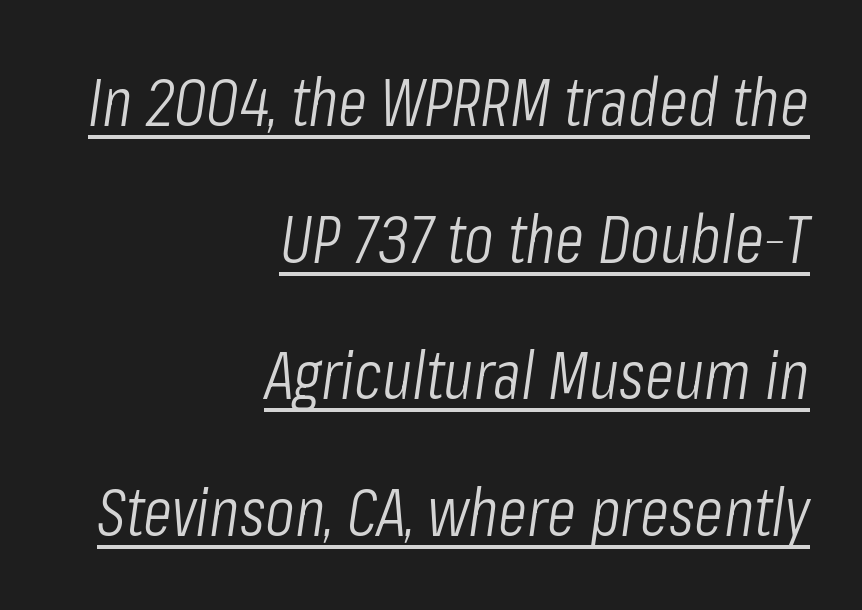
{"italic": "yes", "lean": "right", "slant_degrees": 8, "bold": "no", "weight": "light", "width": "condensed", "stroke_contrast": "low", "x_height": "medium", "monospaced": "no", "underline": "yes", "align": "right", "line_spacing": "loose", "line_spacing_ratio": 2.01, "letter_spacing": "normal", "letter_spacing_em": 0.0, "glyph_px": 68}
